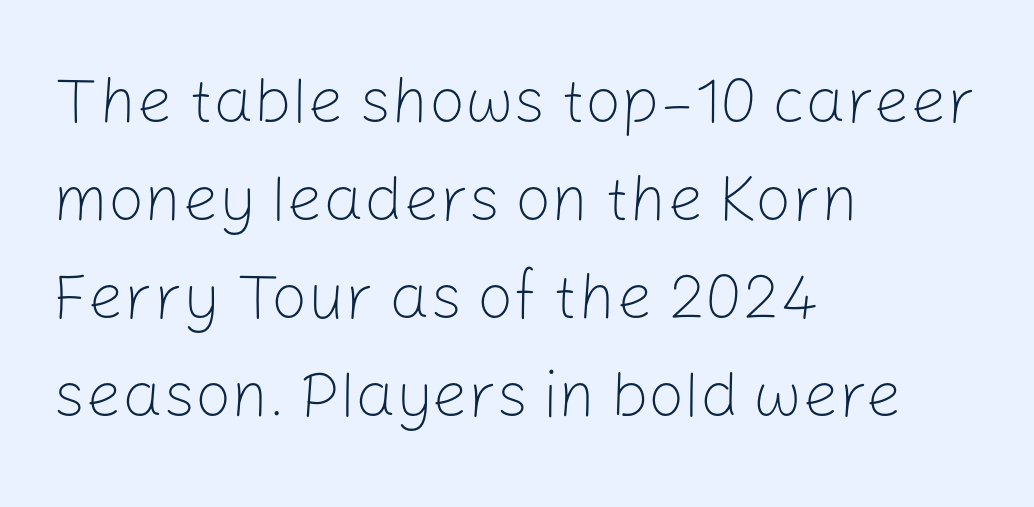
Q: Is the text bold? A: No.
Q: Is the text italic (slanted)? A: No, it is upright.
Q: Is the typeface a serif or a sans-serif typeface? A: Sans-serif.
Q: Is the text underlined? A: No.
Q: How is the paragraph aligned? A: Left-aligned.
Q: Is the spacing between letters normal or unusually wide? A: Normal.
Q: Is the spacing between lines tight, normal or loose? A: Normal.
Q: Width (condensed, normal, or wide)? A: Normal.
Q: Stroke contrast? A: Low.
Q: x-height? A: Medium.
Q: Monospaced? A: No.
